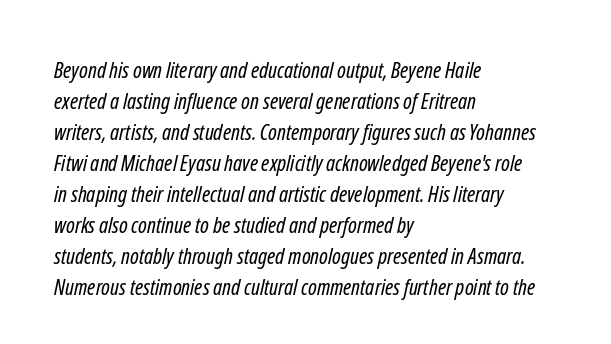
The image shows 22 px text type; set left-aligned, normal line spacing (1.41x), normal letter spacing, not underlined.
